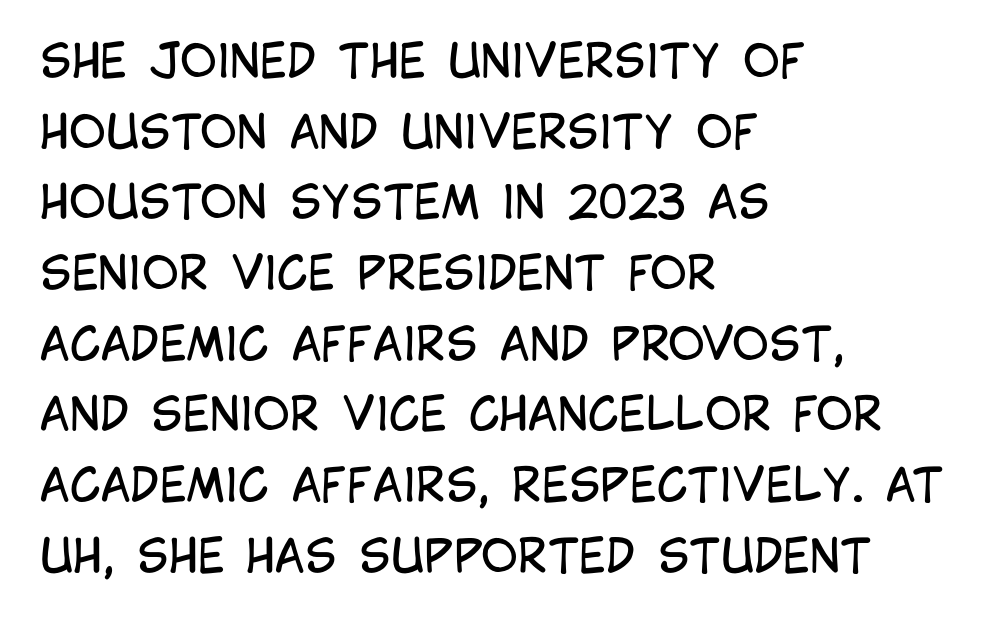
Q: Is the text bold? A: No.
Q: Is the text italic (slanted)? A: No, it is upright.
Q: Is the typeface a serif or a sans-serif typeface? A: Sans-serif.
Q: Is the text underlined? A: No.
Q: How is the paragraph aligned? A: Left-aligned.
Q: Is the spacing between letters normal or unusually wide? A: Normal.
Q: Is the spacing between lines tight, normal or loose? A: Normal.
Q: Width (condensed, normal, or wide)? A: Condensed.
Q: Stroke contrast? A: Low.
Q: x-height? A: Large.
Q: Monospaced? A: No.
